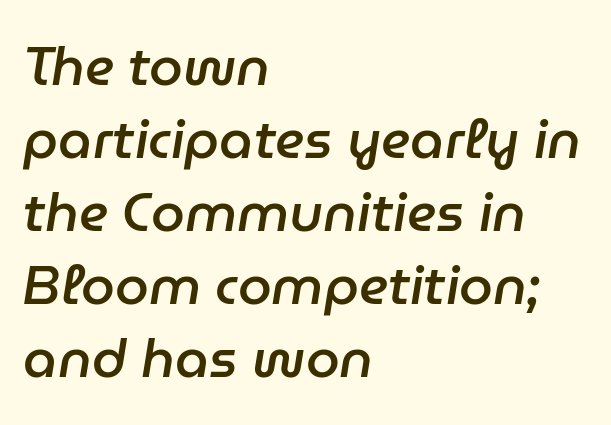
{"italic": "yes", "lean": "right", "slant_degrees": 9, "bold": "semi", "weight": "semibold", "width": "normal", "stroke_contrast": "low", "x_height": "medium", "monospaced": "no", "underline": "no", "align": "left", "line_spacing": "normal", "line_spacing_ratio": 1.35, "letter_spacing": "normal", "letter_spacing_em": 0.0, "glyph_px": 54}
